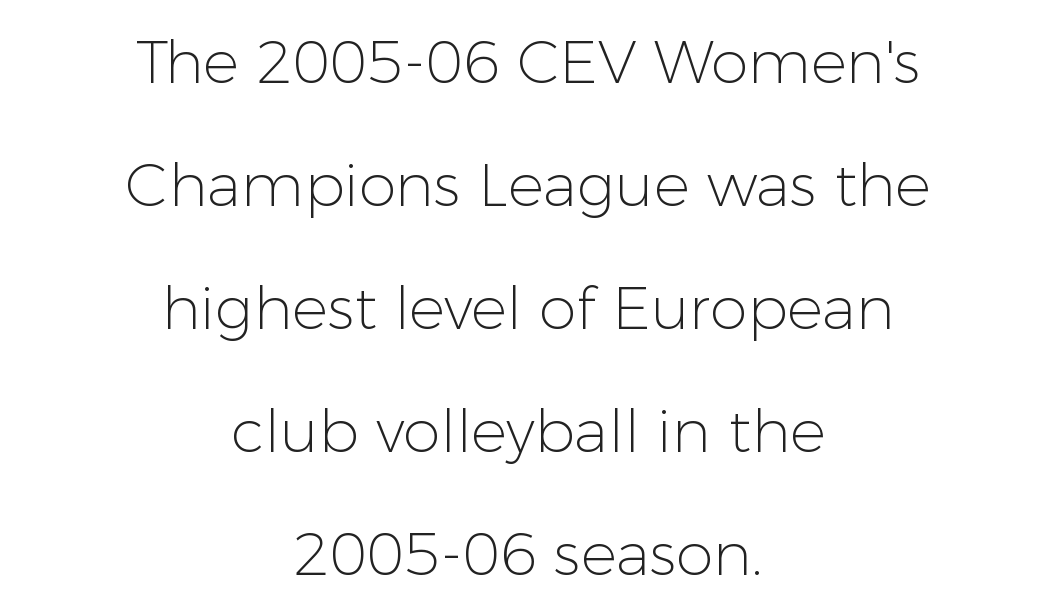
The image shows 60 px light sans-serif type, upright; set centered, loose line spacing (2.05x), normal letter spacing, not underlined; low stroke contrast and a medium x-height.
